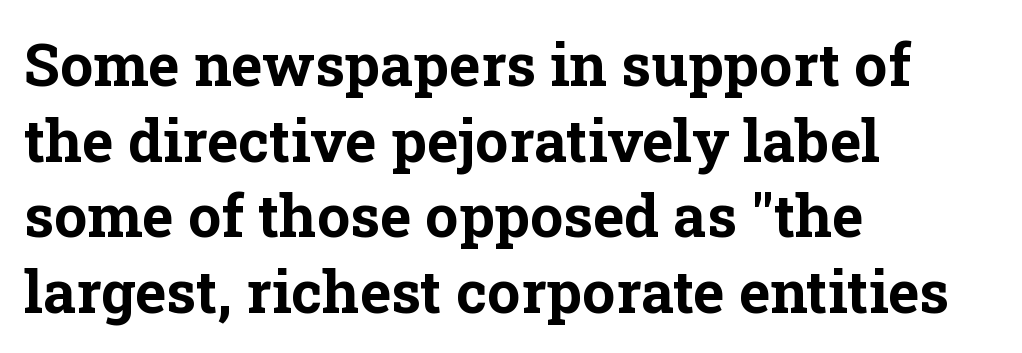
{"serif": "yes", "italic": "no", "bold": "yes", "weight": "bold", "width": "normal", "stroke_contrast": "low", "x_height": "medium", "monospaced": "no", "underline": "no", "align": "left", "line_spacing": "normal", "line_spacing_ratio": 1.28, "letter_spacing": "normal", "letter_spacing_em": 0.0, "glyph_px": 59}
